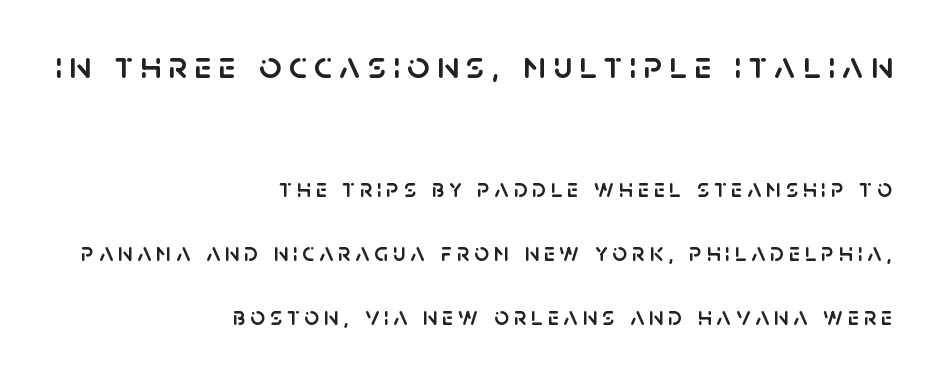
Notice how the passage keeps a crisp vertical edge on the right only. In terms of leading, this rendering errs on the spacious side. The axis of the letterforms is exactly vertical. Two sizes are in play, and the larger belongs to the first block. Letterform terminals end flat and unadorned throughout the passage.
